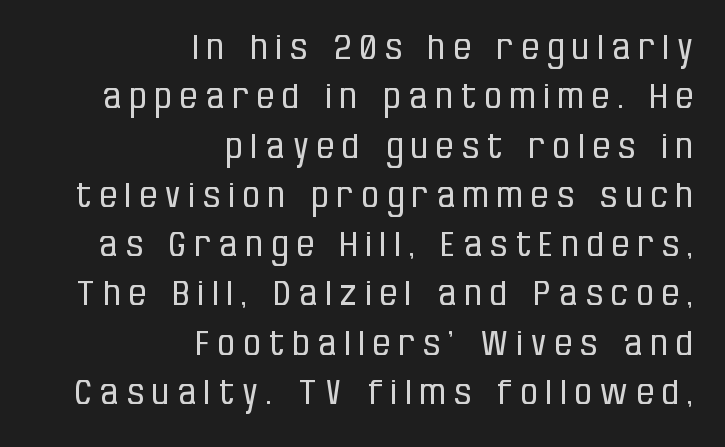
The image shows 34 px regular-weight, condensed sans-serif type, upright; set right-aligned, normal line spacing (1.45x), unusually wide letter spacing (+0.25 em), not underlined; low stroke contrast and a large x-height.
